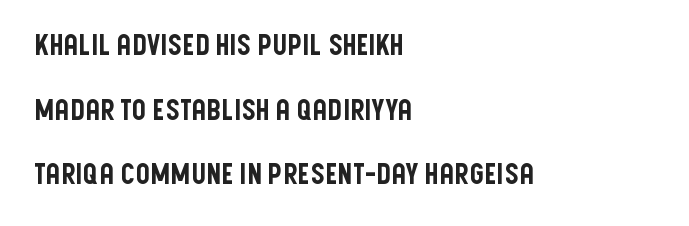
{"serif": "no", "italic": "no", "width": "condensed", "stroke_contrast": "low", "x_height": "large", "monospaced": "no", "underline": "no", "align": "left", "line_spacing": "loose", "line_spacing_ratio": 2.31, "letter_spacing": "normal", "letter_spacing_em": 0.0, "glyph_px": 28}
